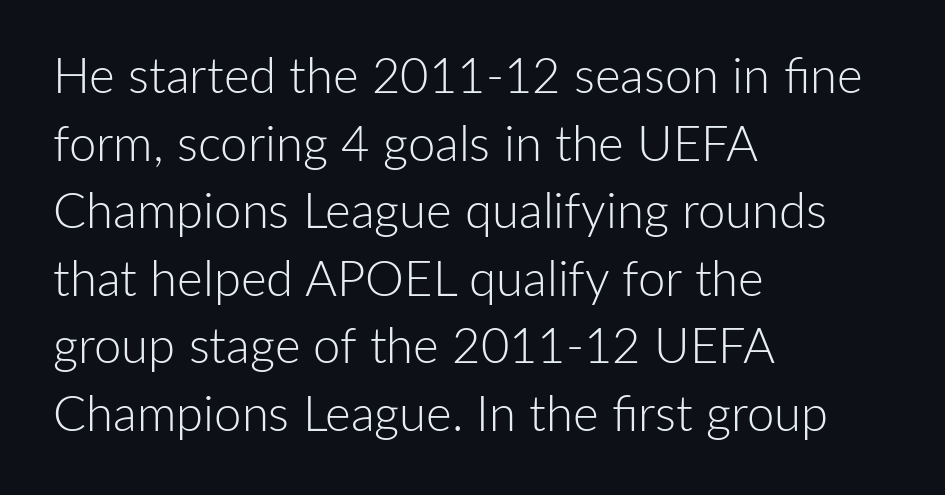
Visually the block forms a straight wall on the left and a jagged coastline on the right. Words appear dense and cohesive because spacing is normal. A light-to-regular cut is what we see here. Decoration check: the copy has no underline.
